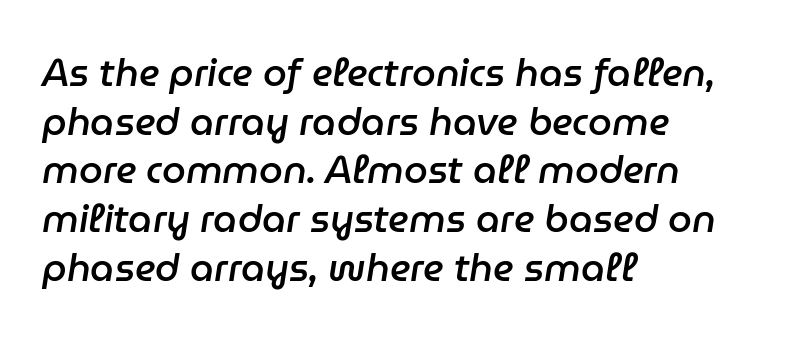
This sample uses plain, unmodified letter spacing. Rendered with sloped, italic letterforms. In terms of weight, the rendering is demibold, just under bold. A student would call this left alignment; a typographer would say flush left, rag right. In terms of leading, this rendering sits right in the middle.
